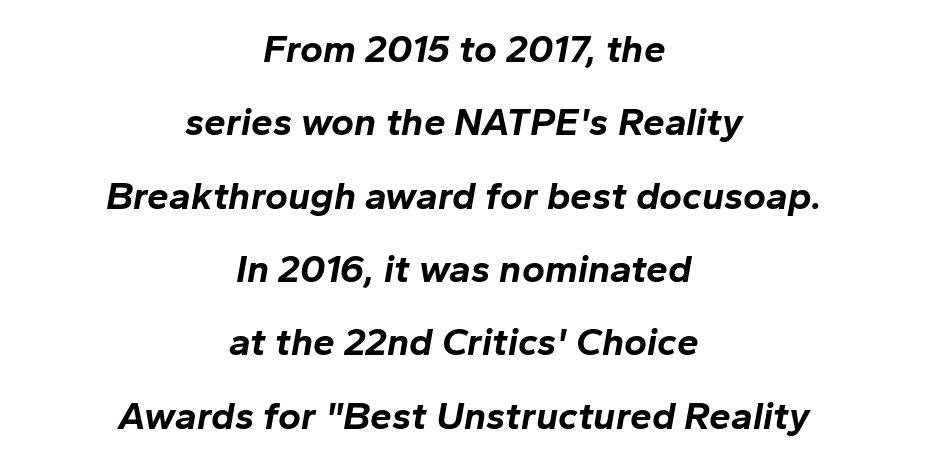
Descenders are the only things crossing below the line. Each letter keeps its own natural width here, so spacing adapts to shape. These lines were composed using italics. Its strokes are broad and dark, the hallmark of bold type. Standard letterfit; no display-style spreading of the glyphs. These lines stack symmetrically, like a column narrowing and widening about its center.
